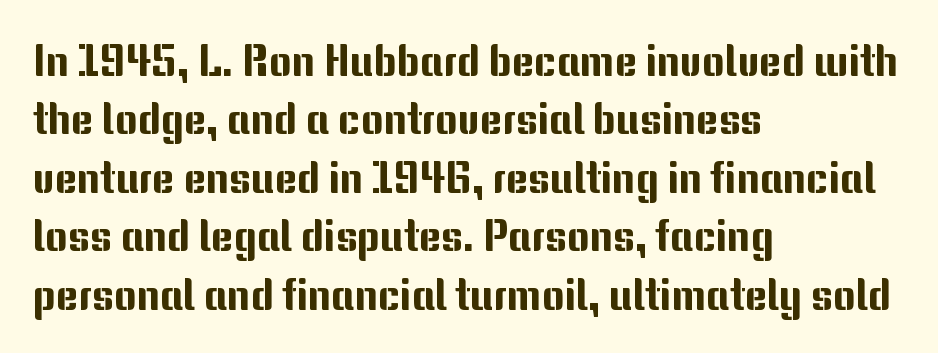
{"serif": "no", "italic": "no", "width": "normal", "stroke_contrast": "medium", "x_height": "medium", "monospaced": "no", "underline": "no", "align": "left", "line_spacing": "normal", "line_spacing_ratio": 1.36, "letter_spacing": "normal", "letter_spacing_em": 0.0, "glyph_px": 43}
